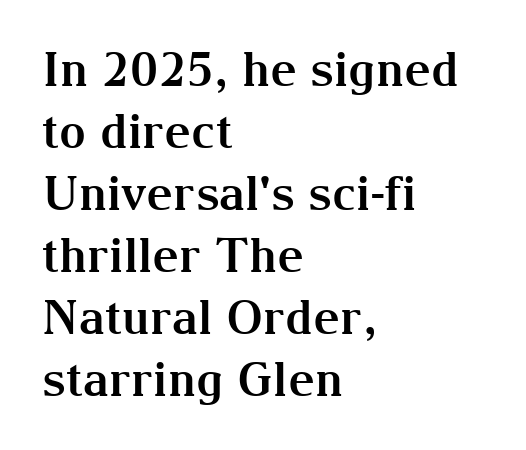
The image shows 47 px bold serif type, upright; set left-aligned, normal line spacing (1.32x), normal letter spacing, not underlined; medium stroke contrast and a medium x-height.
